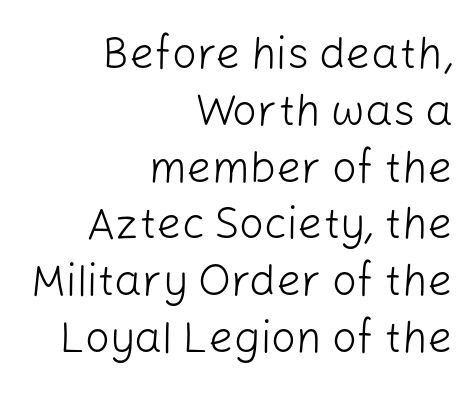
{"serif": "no", "italic": "no", "bold": "no", "weight": "light", "width": "normal", "stroke_contrast": "low", "x_height": "medium", "monospaced": "no", "underline": "no", "align": "right", "line_spacing": "normal", "line_spacing_ratio": 1.29, "letter_spacing": "normal", "letter_spacing_em": 0.0, "glyph_px": 44}
